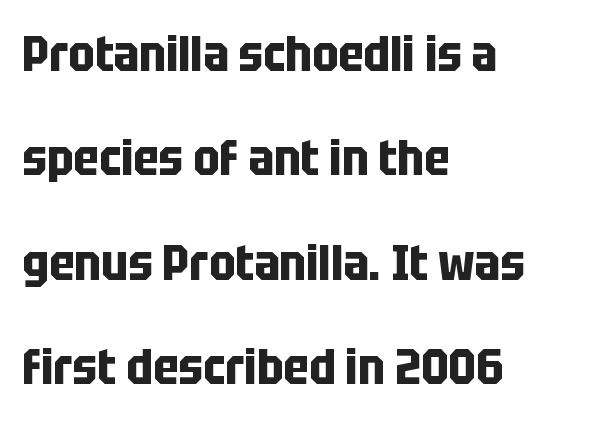
Q: Is the text bold? A: Yes.
Q: Is the text italic (slanted)? A: No, it is upright.
Q: Is the typeface a serif or a sans-serif typeface? A: Sans-serif.
Q: Is the text underlined? A: No.
Q: How is the paragraph aligned? A: Left-aligned.
Q: Is the spacing between letters normal or unusually wide? A: Normal.
Q: Is the spacing between lines tight, normal or loose? A: Loose.
Q: Width (condensed, normal, or wide)? A: Condensed.
Q: Stroke contrast? A: Low.
Q: x-height? A: Large.
Q: Monospaced? A: No.
